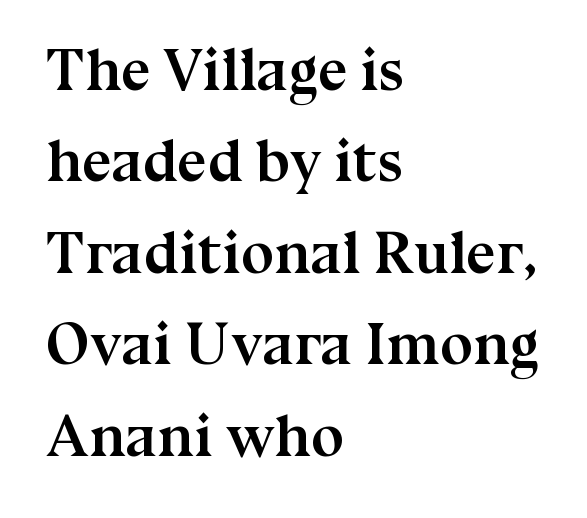
The image shows 59 px semibold serif type, upright; set left-aligned, normal line spacing (1.55x), normal letter spacing, not underlined; medium stroke contrast and a medium x-height.
